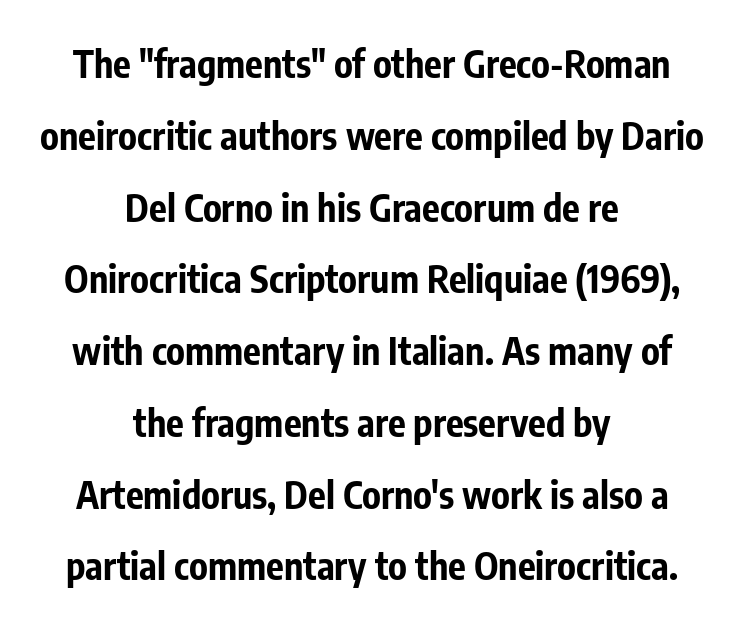
The image shows 37 px bold, condensed sans-serif type, upright; set centered, loose line spacing (1.94x), normal letter spacing, not underlined; low stroke contrast and a medium x-height.
